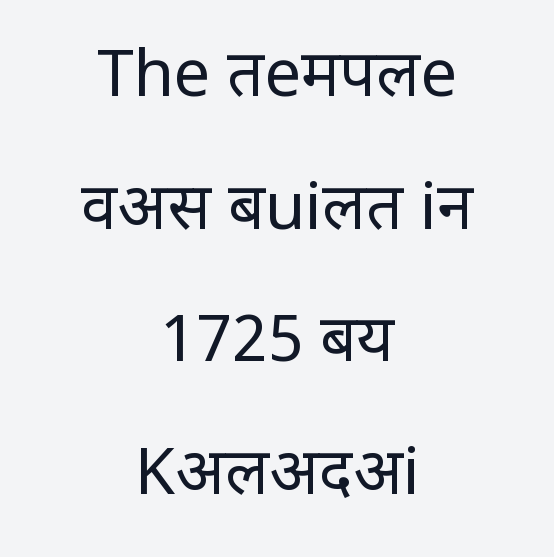
{"serif": "no", "italic": "no", "bold": "no", "weight": "regular", "width": "condensed", "stroke_contrast": "low", "x_height": "large", "monospaced": "no", "underline": "no", "align": "center", "line_spacing": "loose", "line_spacing_ratio": 2.04, "letter_spacing": "normal", "letter_spacing_em": 0.0, "glyph_px": 65}
